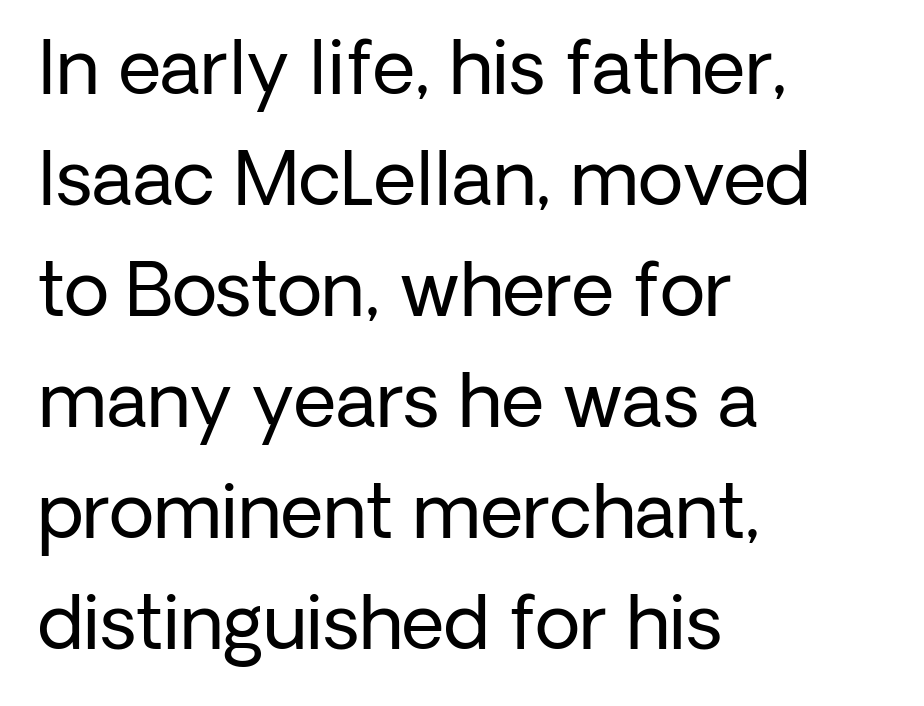
You could not count columns in this text — the font is proportionally spaced. Rows of type keep a routine distance in the vertical direction. No feet cap the strokes, marking this as sans-serif type. No letter is thick-stroked: the sample isn't bold.
